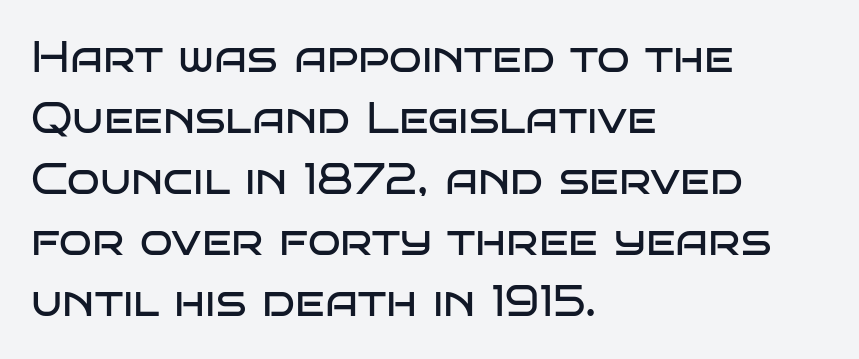
{"serif": "no", "italic": "no", "bold": "no", "weight": "regular", "width": "wide", "stroke_contrast": "low", "x_height": "large", "monospaced": "no", "underline": "no", "align": "left", "line_spacing": "normal", "line_spacing_ratio": 1.42, "letter_spacing": "normal", "letter_spacing_em": 0.0, "glyph_px": 43}
